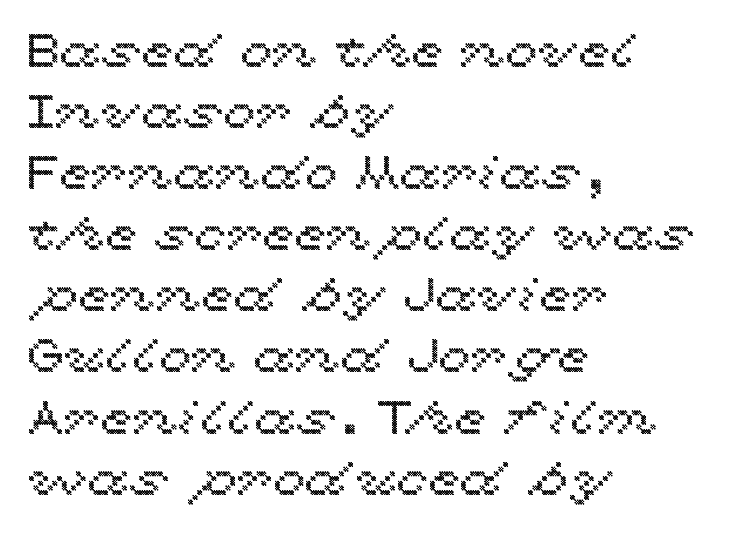
The strip under each line holds only bare page. The letters sit at their default tracking, neither squeezed nor spread. Looks like regular typesetting: each glyph gets only the width it needs. Interline gaps are of average width in this sample.
